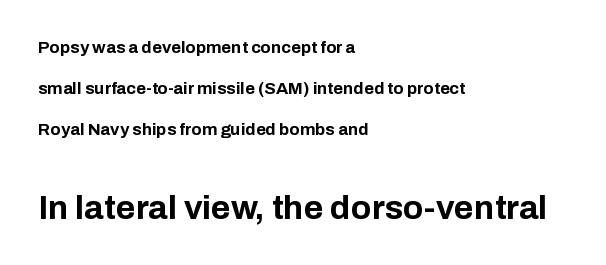
The image shows 34 px bold sans-serif type, upright; set left-aligned, loose line spacing (2.42x), normal letter spacing, not underlined; the second (bottom) block is 2.0x larger; low stroke contrast and a medium x-height.
